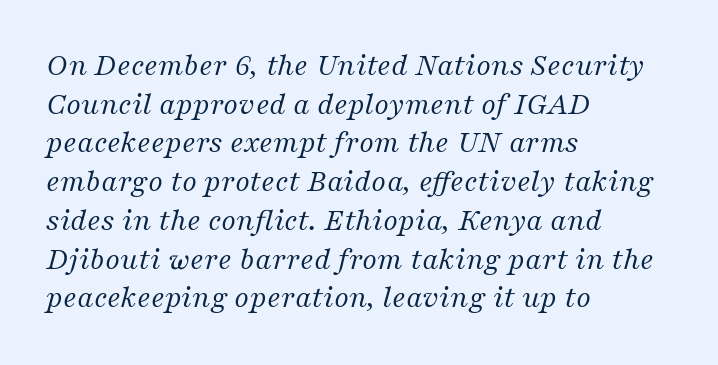
The image shows 32 px regular-weight serif type, italic (leaning right); set left-aligned, line spacing 1.21x, normal letter spacing, not underlined; medium stroke contrast and a medium x-height.
